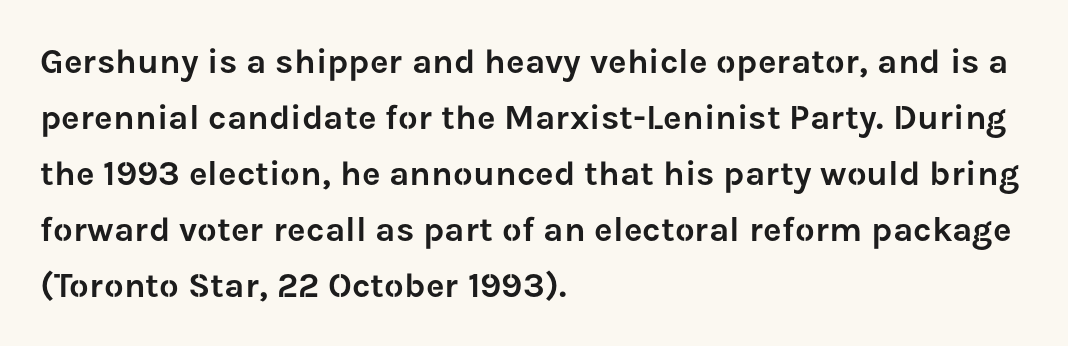
{"serif": "no", "italic": "no", "width": "normal", "stroke_contrast": "low", "x_height": "medium", "monospaced": "no", "underline": "no", "align": "left", "line_spacing": "normal", "line_spacing_ratio": 1.6, "letter_spacing": "normal", "letter_spacing_em": 0.0, "glyph_px": 35}
